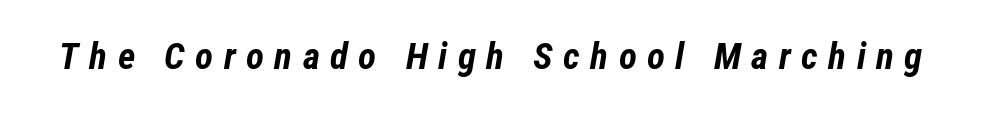
The image shows 37 px bold, condensed type, italic (leaning right); set unusually wide letter spacing (+0.28 em), not underlined; low stroke contrast and a medium x-height.
